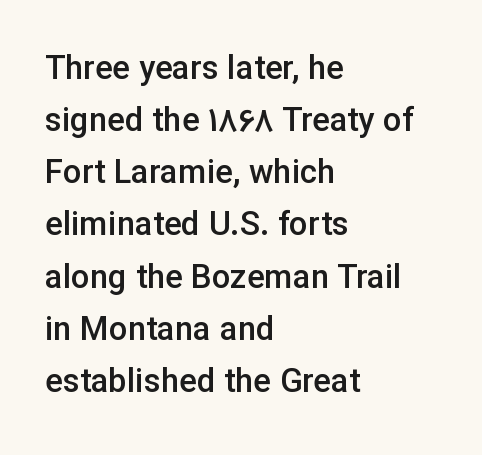
Grotesque or geometric, the face here clearly has no serifs. In terms of leading, this rendering sits right in the middle. As a designer I'd log this as weight 600, semibold. The string is rendered with underlining switched off. Note the varied advance widths — an 'i' is clearly narrower than an 'm'.
